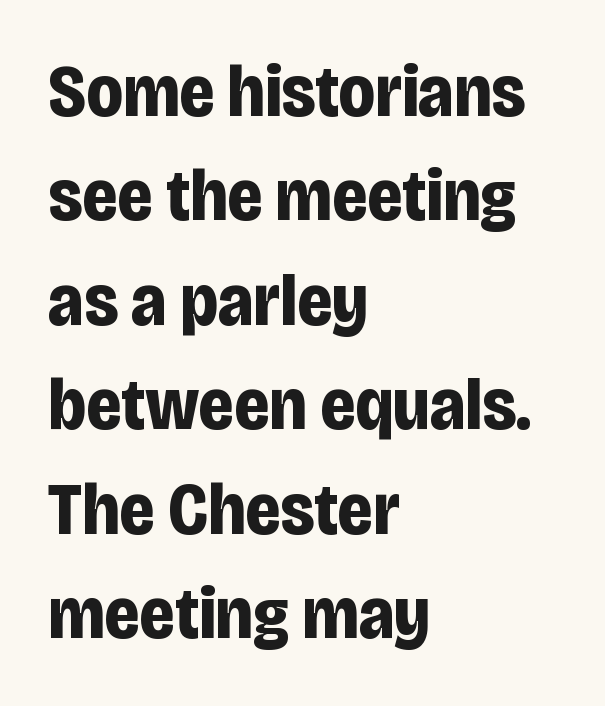
{"serif": "no", "italic": "no", "bold": "yes", "weight": "bold", "width": "condensed", "stroke_contrast": "low", "x_height": "large", "monospaced": "no", "underline": "no", "align": "left", "line_spacing": "normal", "line_spacing_ratio": 1.43, "letter_spacing": "normal", "letter_spacing_em": 0.0, "glyph_px": 73}
